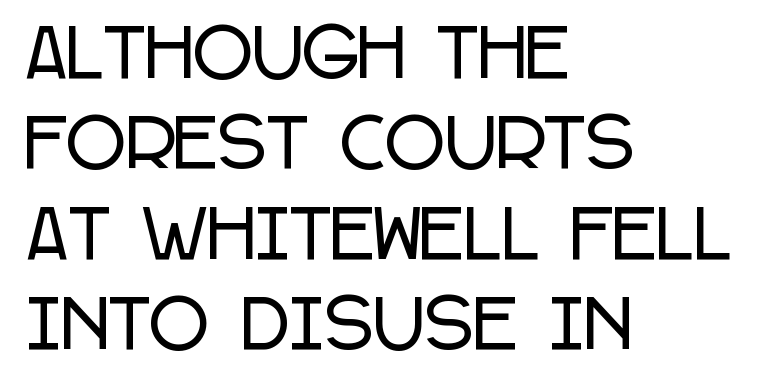
The image shows 65 px condensed sans-serif type, upright; set left-aligned, normal line spacing (1.39x), normal letter spacing, not underlined; low stroke contrast and a large x-height.
